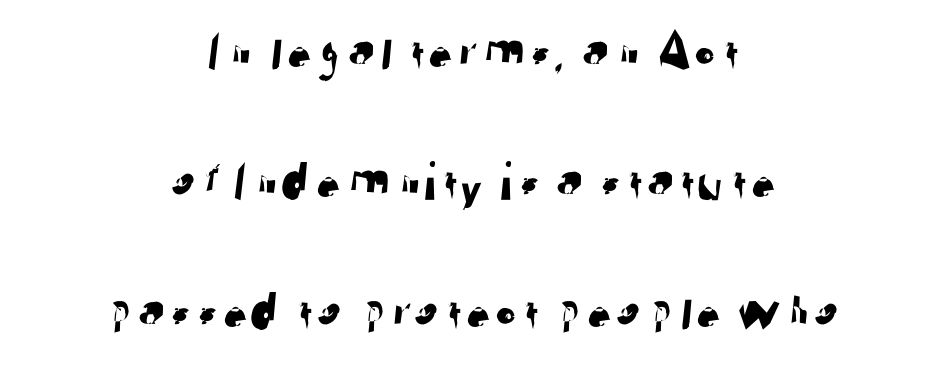
Q: Is the typeface a serif or a sans-serif typeface? A: Sans-serif.
Q: Is the text underlined? A: No.
Q: How is the paragraph aligned? A: Centered.
Q: Is the spacing between letters normal or unusually wide? A: Normal.
Q: Is the spacing between lines tight, normal or loose? A: Loose.
Q: Width (condensed, normal, or wide)? A: Normal.
Q: Stroke contrast? A: Low.
Q: x-height? A: Medium.
Q: Monospaced? A: No.
